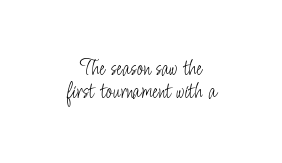
{"bold": "no", "underline": "no", "align": "center", "line_spacing": "tight", "line_spacing_ratio": 0.96, "letter_spacing": "normal", "letter_spacing_em": 0.0, "glyph_px": 24}
